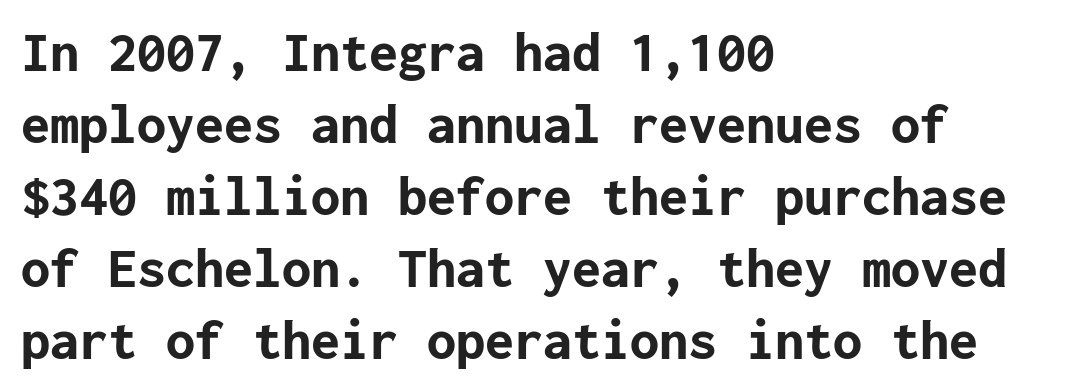
Q: Is the text bold? A: Yes.
Q: Is the text italic (slanted)? A: No, it is upright.
Q: Is the typeface a serif or a sans-serif typeface? A: Sans-serif.
Q: Is the text underlined? A: No.
Q: How is the paragraph aligned? A: Left-aligned.
Q: Is the spacing between letters normal or unusually wide? A: Normal.
Q: Width (condensed, normal, or wide)? A: Normal.
Q: Stroke contrast? A: Low.
Q: x-height? A: Medium.
